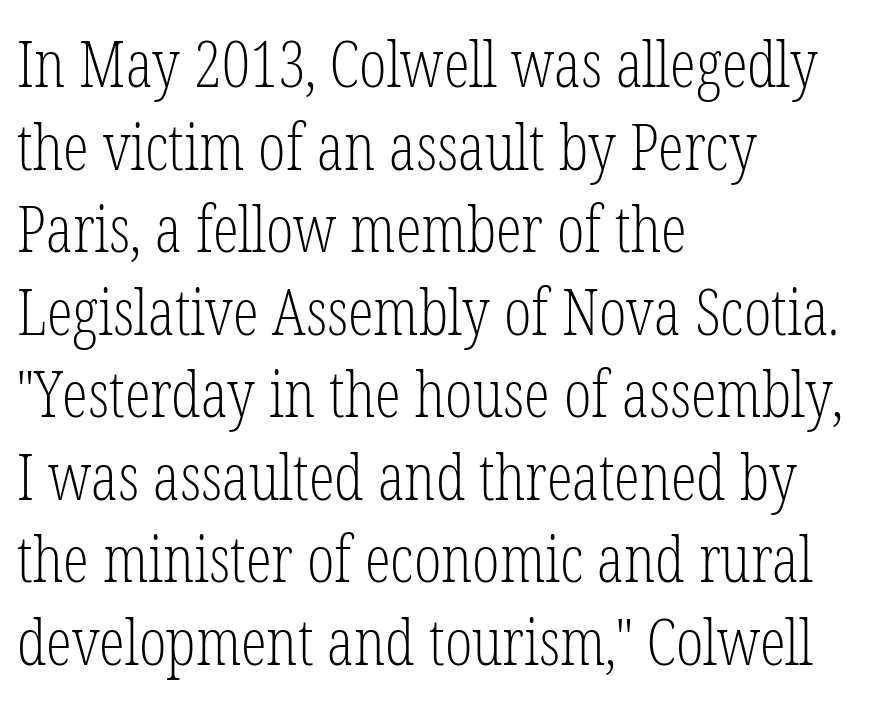
{"serif": "yes", "italic": "no", "bold": "no", "weight": "light", "width": "condensed", "stroke_contrast": "low", "x_height": "medium", "monospaced": "no", "underline": "no", "align": "left", "line_spacing": "normal", "line_spacing_ratio": 1.27, "letter_spacing": "normal", "letter_spacing_em": 0.0, "glyph_px": 65}
